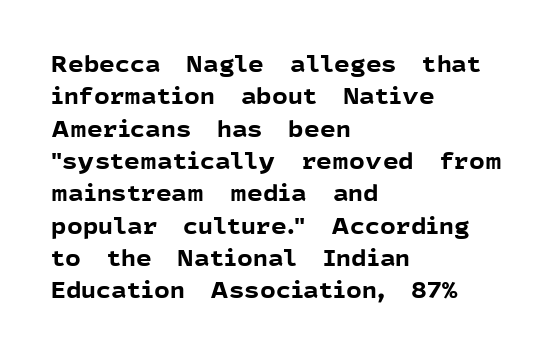
The image shows 22 px bold type, upright; set left-aligned, normal line spacing (1.47x), normal letter spacing, not underlined.
